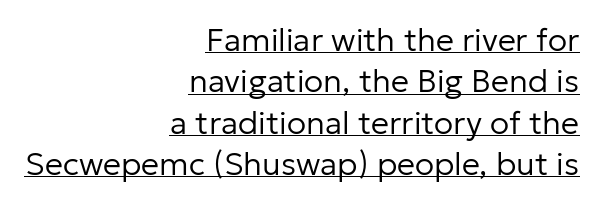
Is the type heavy? It reads as light-to-regular instead. Check the space under the baseline: a stroke is drawn there. Letter spacing: default. Does the leading feel generous? No, just average. Notice how the stems are strictly vertical — no italics here.
